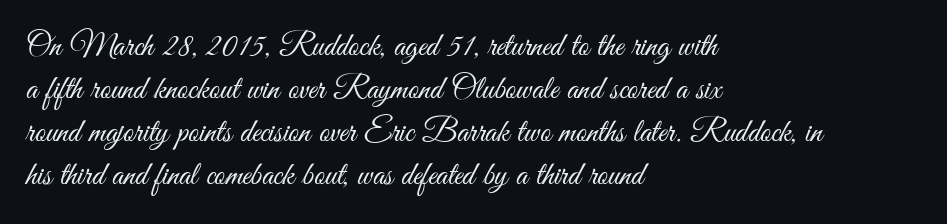
The image shows 33 px light, condensed sans-serif type; set left-aligned, normal line spacing (1.3x), normal letter spacing, not underlined; medium stroke contrast and a small x-height.
